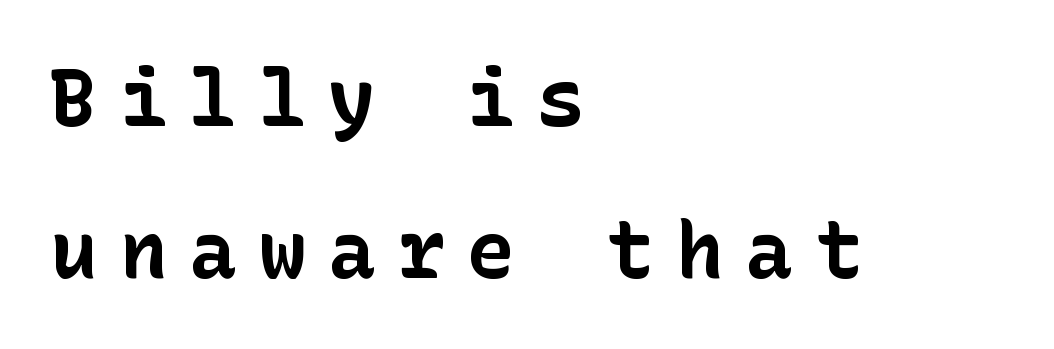
The image shows 79 px bold sans-serif type, upright; set left-aligned, loose line spacing (1.93x), unusually wide letter spacing (+0.28 em), not underlined; low stroke contrast and a medium x-height.
